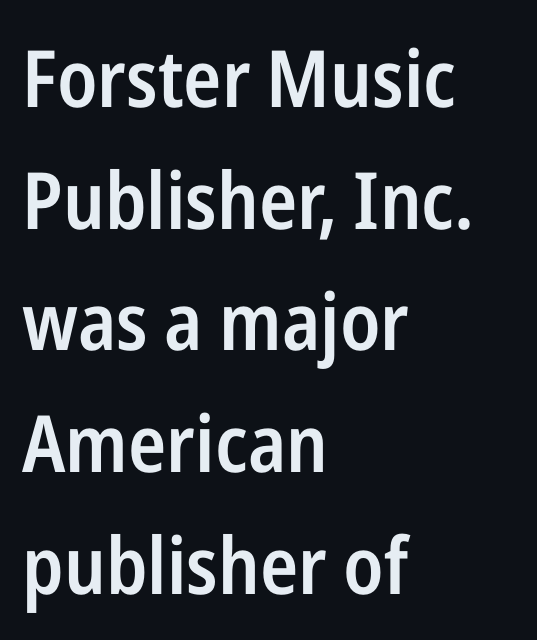
{"serif": "no", "italic": "no", "bold": "semi", "weight": "semibold", "width": "condensed", "stroke_contrast": "low", "x_height": "medium", "monospaced": "no", "underline": "no", "align": "left", "line_spacing": "normal", "line_spacing_ratio": 1.54, "letter_spacing": "normal", "letter_spacing_em": 0.0, "glyph_px": 79}
